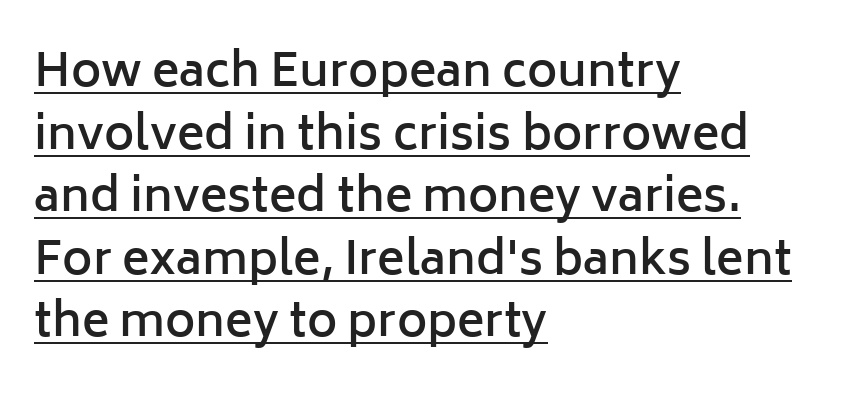
A student would call this left alignment; a typographer would say flush left, rag right. Standard letterfit; no display-style spreading of the glyphs. These lines are rendered in a variable-pitch font. The glyphs in this specimen are sans serif.
